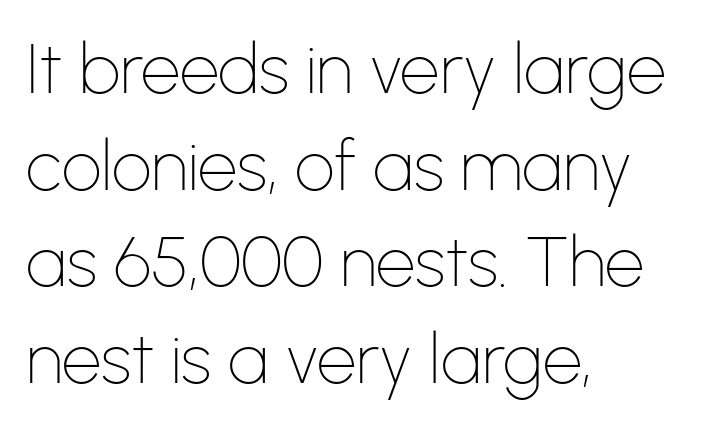
Q: Is the text bold? A: No.
Q: Is the text italic (slanted)? A: No, it is upright.
Q: Is the typeface a serif or a sans-serif typeface? A: Sans-serif.
Q: Is the text underlined? A: No.
Q: How is the paragraph aligned? A: Left-aligned.
Q: Is the spacing between letters normal or unusually wide? A: Normal.
Q: Is the spacing between lines tight, normal or loose? A: Normal.
Q: Width (condensed, normal, or wide)? A: Normal.
Q: Stroke contrast? A: Low.
Q: x-height? A: Medium.
Q: Monospaced? A: No.
